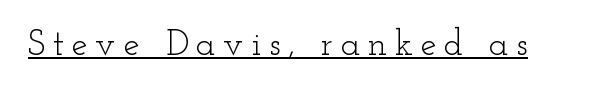
The image shows 36 px light, wide serif type, upright; set unusually wide letter spacing (+0.21 em), underlined; low stroke contrast and a small x-height.
